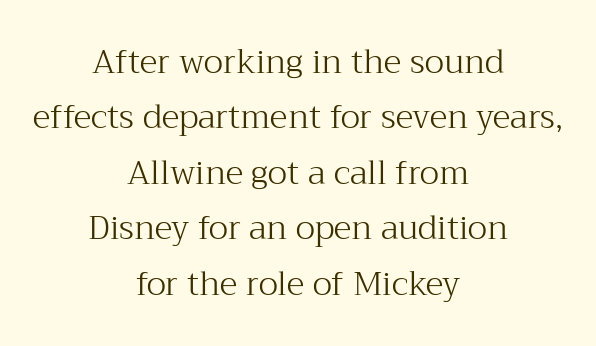
The image shows 33 px light serif type, upright; set centered, normal line spacing (1.68x), normal letter spacing, not underlined; medium stroke contrast and a medium x-height.
